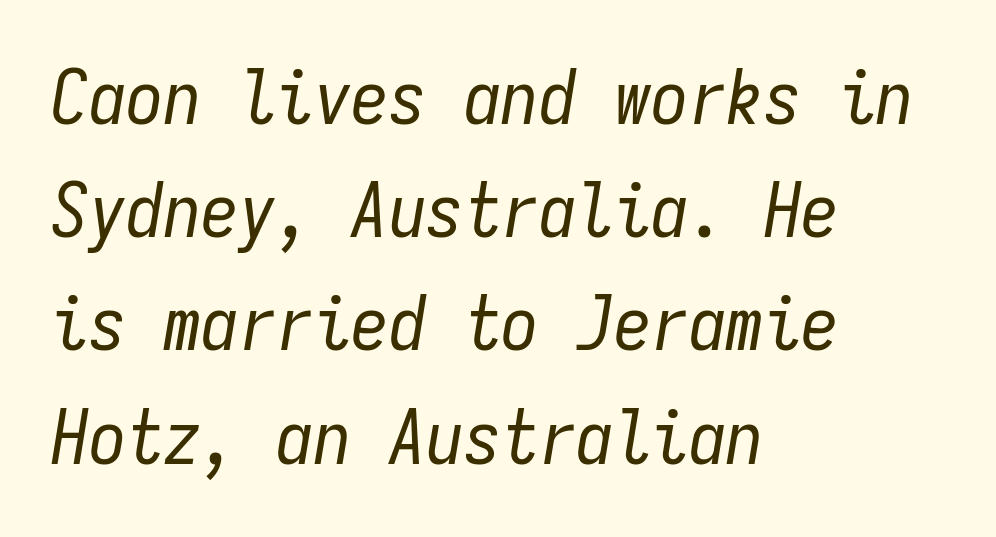
The foot of each line stays bare and open. The rendering applies a slant to the glyphs. The paragraph has a hard left edge and a soft right edge. Is the letter spacing exaggerated? No — it looks like the ordinary default. Think of a typewriter: that constant character pitch is what you see here.
